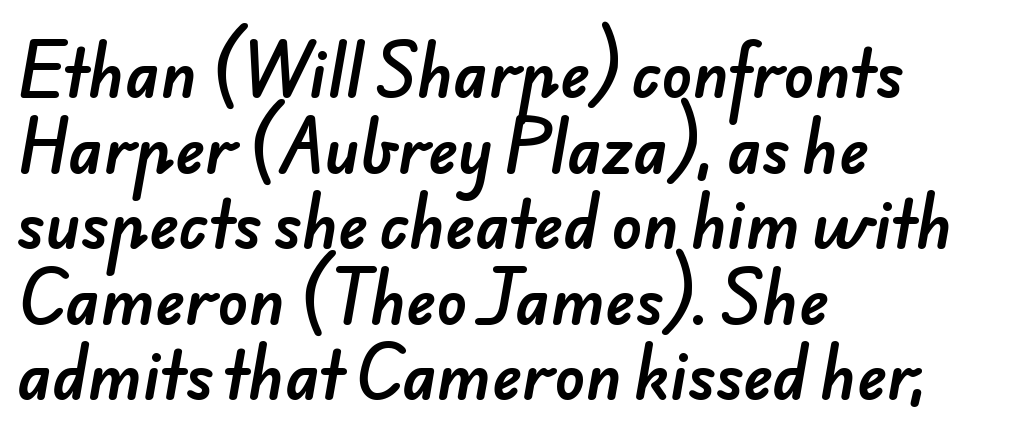
Q: Is the typeface a serif or a sans-serif typeface? A: Sans-serif.
Q: Is the text underlined? A: No.
Q: How is the paragraph aligned? A: Left-aligned.
Q: Is the spacing between letters normal or unusually wide? A: Normal.
Q: Width (condensed, normal, or wide)? A: Normal.
Q: Stroke contrast? A: Low.
Q: x-height? A: Small.
Q: Monospaced? A: No.
